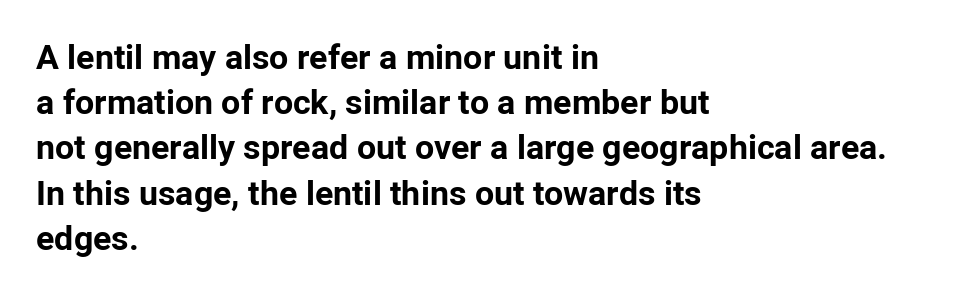
Q: Is the text bold? A: Yes.
Q: Is the text italic (slanted)? A: No, it is upright.
Q: Is the typeface a serif or a sans-serif typeface? A: Sans-serif.
Q: Is the text underlined? A: No.
Q: How is the paragraph aligned? A: Left-aligned.
Q: Is the spacing between letters normal or unusually wide? A: Normal.
Q: Is the spacing between lines tight, normal or loose? A: Normal.
Q: Width (condensed, normal, or wide)? A: Normal.
Q: Stroke contrast? A: Low.
Q: x-height? A: Medium.
Q: Monospaced? A: No.
